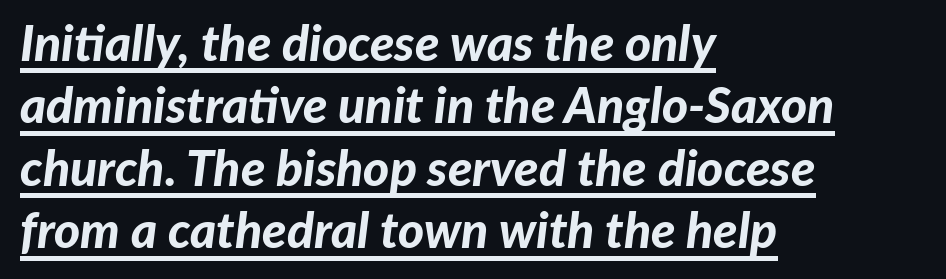
There's an unmistakable incline to the writing here. Successive baselines arrive at the customary interval. What decoration does the sample have? An underline. Weight: bold. Is the block centered? No — it sits flush against the left margin.
